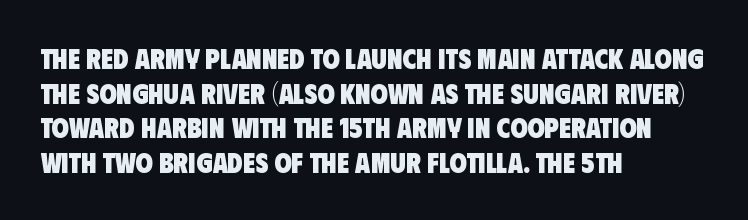
{"serif": "no", "bold": "yes", "weight": "heavy", "width": "condensed", "stroke_contrast": "low", "x_height": "large", "monospaced": "no", "underline": "no", "align": "left", "line_spacing_ratio": 1.24, "letter_spacing": "normal", "letter_spacing_em": 0.0, "glyph_px": 28}
